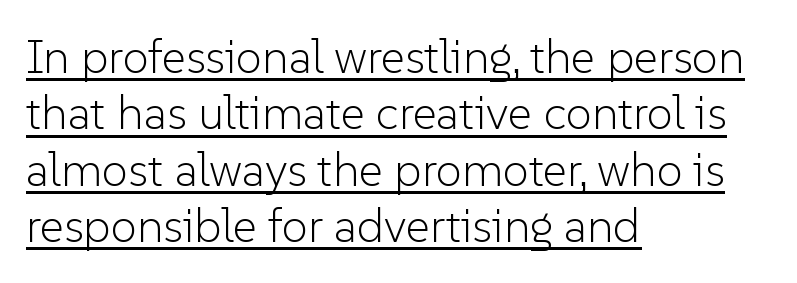
{"serif": "no", "italic": "no", "bold": "no", "weight": "light", "width": "normal", "stroke_contrast": "low", "x_height": "medium", "monospaced": "no", "underline": "yes", "align": "left", "line_spacing_ratio": 1.2, "letter_spacing": "normal", "letter_spacing_em": 0.0, "glyph_px": 47}
